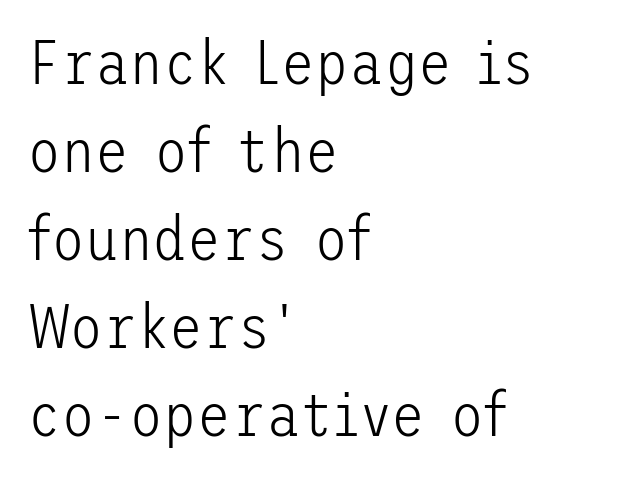
The image shows 62 px light sans-serif type, upright; set left-aligned, normal line spacing (1.42x), normal letter spacing, not underlined; low stroke contrast and a medium x-height.
